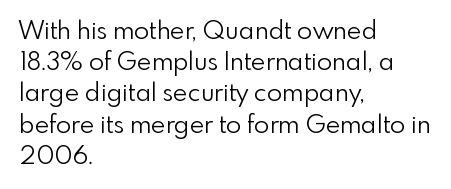
Spacing between characters is what you'd get straight out of the box. Ordinary non-slanted type is in use. The compositor pushed each line to the left boundary. Rows of type keep a routine distance in the vertical direction.
